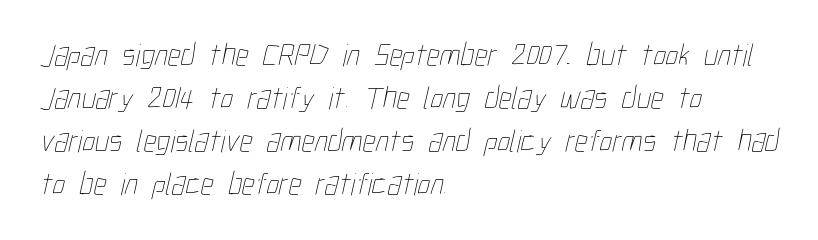
The image shows 32 px thin, condensed type; set left-aligned, normal line spacing (1.34x), normal letter spacing, not underlined; low stroke contrast and a medium x-height.
